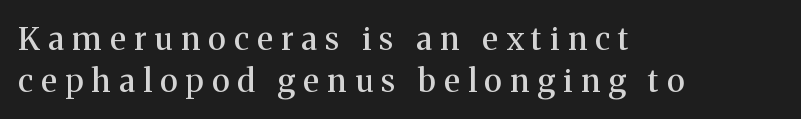
Q: Is the text italic (slanted)? A: No, it is upright.
Q: Is the typeface a serif or a sans-serif typeface? A: Serif.
Q: Is the text underlined? A: No.
Q: How is the paragraph aligned? A: Left-aligned.
Q: Is the spacing between letters normal or unusually wide? A: Unusually wide.
Q: Is the spacing between lines tight, normal or loose? A: Normal.
Q: Width (condensed, normal, or wide)? A: Normal.
Q: Stroke contrast? A: Medium.
Q: x-height? A: Medium.
Q: Monospaced? A: No.
